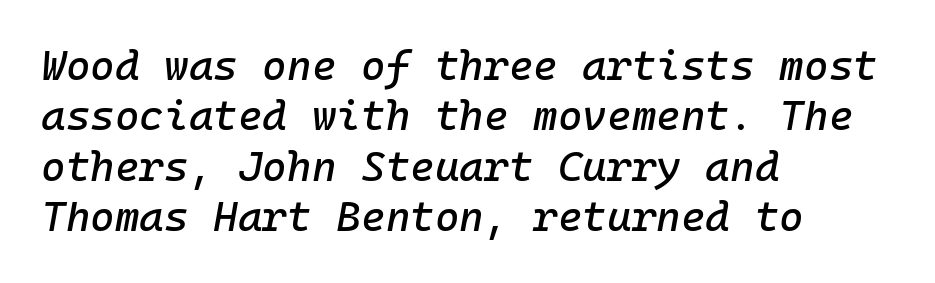
{"italic": "yes", "lean": "right", "slant_degrees": 10, "width": "normal", "stroke_contrast": "low", "x_height": "medium", "monospaced": "yes", "underline": "no", "align": "left", "line_spacing_ratio": 1.2, "letter_spacing": "normal", "letter_spacing_em": 0.0, "glyph_px": 42}
